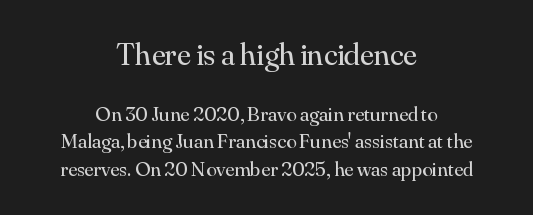
The gap between lines stays unmarked. Designer's note — italics off, roman on. Size contrast runs from large at the top to small at the bottom. The characters display serif detailing at their extremities. Stroke mass is kept to a normal reading level or below. This sample uses plain, unmodified letter spacing.
